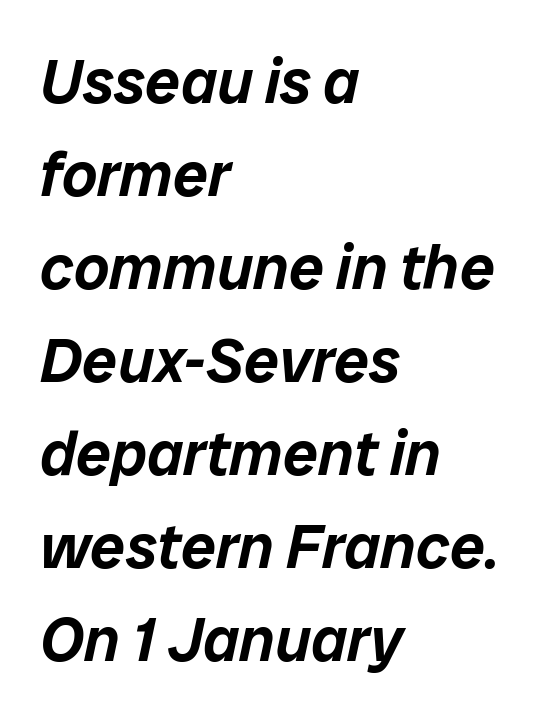
Q: Is the text italic (slanted)? A: Yes, it leans right by about 12 degrees.
Q: Is the text underlined? A: No.
Q: How is the paragraph aligned? A: Left-aligned.
Q: Is the spacing between letters normal or unusually wide? A: Normal.
Q: Is the spacing between lines tight, normal or loose? A: Normal.
Q: Width (condensed, normal, or wide)? A: Normal.
Q: Stroke contrast? A: Low.
Q: x-height? A: Medium.
Q: Monospaced? A: No.
